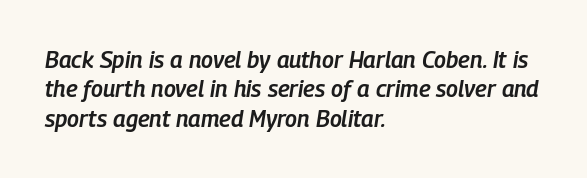
Q: Is the text bold? A: Semi-bold.
Q: Is the text italic (slanted)? A: Yes, it leans right by about 9 degrees.
Q: Is the text underlined? A: No.
Q: How is the paragraph aligned? A: Left-aligned.
Q: Is the spacing between letters normal or unusually wide? A: Normal.
Q: Is the spacing between lines tight, normal or loose? A: Normal.
